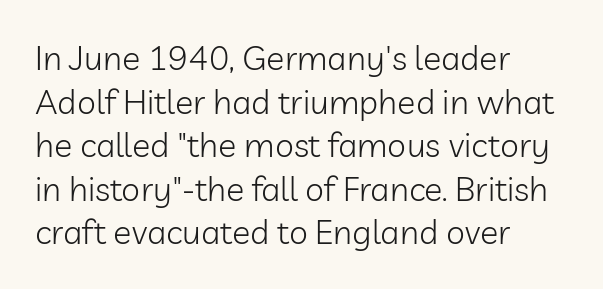
Check under the words: just untouched page. Caption: standard tracking, unaltered. Summary of vertical rhythm: regular, with standard interline spacing. This sample has the flowing, uneven cadence of proportional lettering. Typographically, this falls in the sans-serif category.
